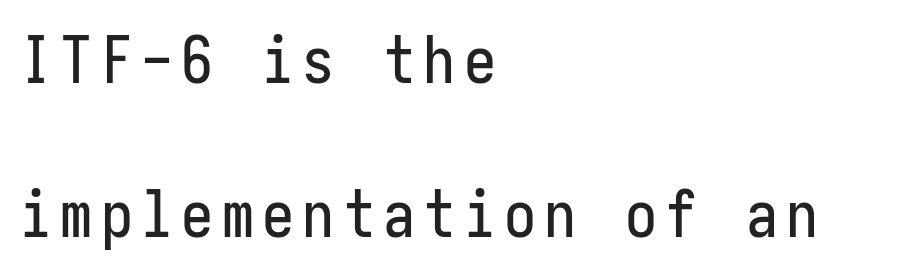
The designer dialed line spacing up above the default. The words here are not underlined. Stroke terminals: plain, sans-serif. Nope, not italic — everything's standing straight. Each line starts at the same left margin while the right side varies.
